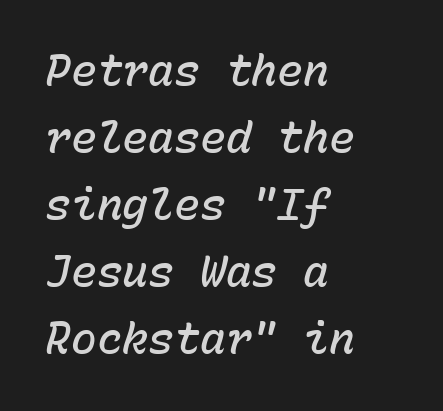
Do the characters align in a grid? Yes, the font is monospaced. Stems and bowls a touch heavier than normal — semibold. Tracking here is standard; glyphs follow each other at the usual distance. Each row of text sits above clean, open space.
